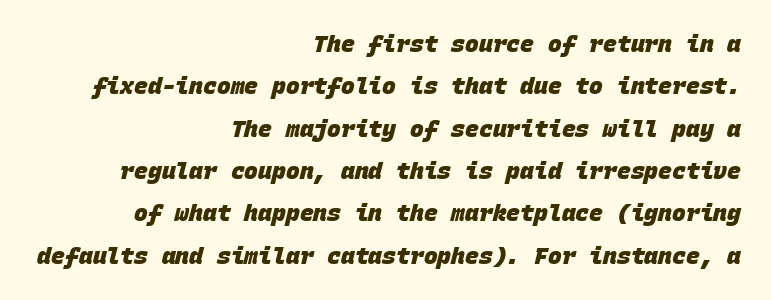
The image shows 23 px bold type; set right-aligned, line spacing 1.84x, normal letter spacing, not underlined.
